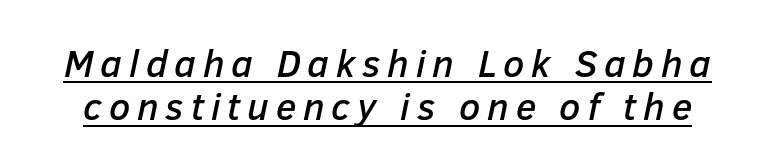
{"italic": "yes", "lean": "right", "slant_degrees": 12, "width": "normal", "stroke_contrast": "low", "x_height": "medium", "monospaced": "no", "underline": "yes", "line_spacing": "tight", "line_spacing_ratio": 1.14, "glyph_px": 38}
